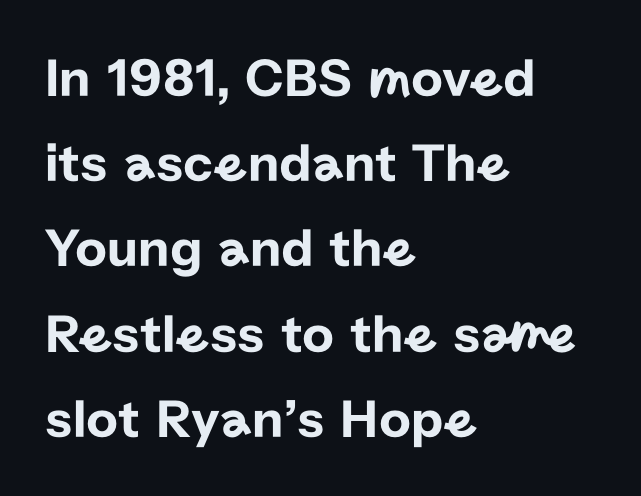
The image shows 55 px sans-serif type, upright; set left-aligned, normal line spacing (1.55x), normal letter spacing, not underlined; low stroke contrast and a medium x-height.
